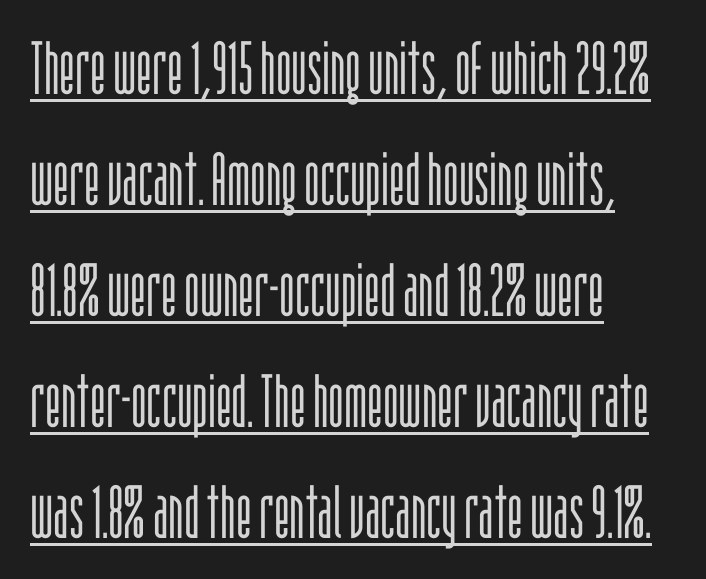
Q: Is the text bold? A: No.
Q: Is the text italic (slanted)? A: No, it is upright.
Q: Is the typeface a serif or a sans-serif typeface? A: Sans-serif.
Q: Is the text underlined? A: Yes.
Q: How is the paragraph aligned? A: Left-aligned.
Q: Is the spacing between letters normal or unusually wide? A: Normal.
Q: Is the spacing between lines tight, normal or loose? A: Normal.
Q: Width (condensed, normal, or wide)? A: Condensed.
Q: Stroke contrast? A: Low.
Q: x-height? A: Large.
Q: Monospaced? A: No.
